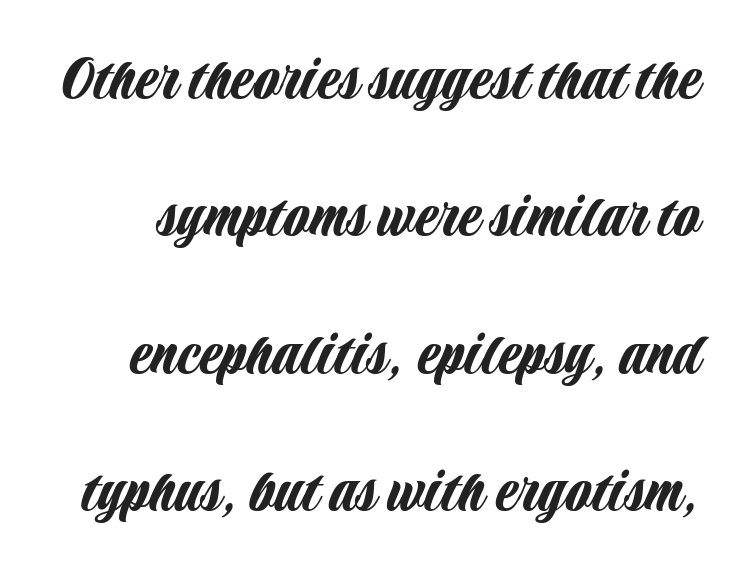
The image shows 66 px condensed sans-serif type; set loose line spacing (2.08x), normal letter spacing, not underlined; low stroke contrast and a large x-height.
